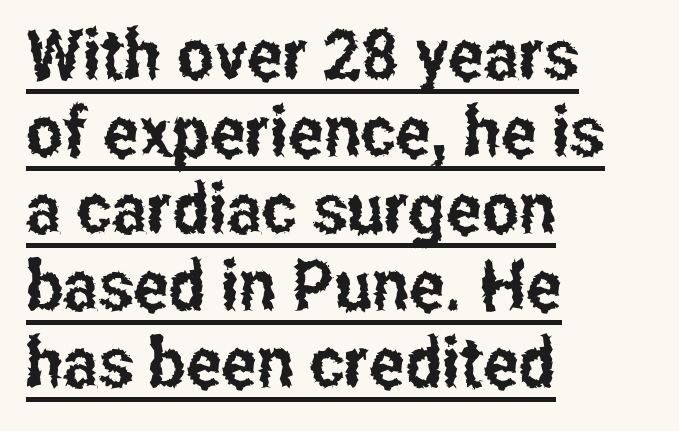
Q: Is the text italic (slanted)? A: No, it is upright.
Q: Is the typeface a serif or a sans-serif typeface? A: Sans-serif.
Q: Is the text underlined? A: Yes.
Q: How is the paragraph aligned? A: Left-aligned.
Q: Is the spacing between letters normal or unusually wide? A: Normal.
Q: Is the spacing between lines tight, normal or loose? A: Tight.
Q: Width (condensed, normal, or wide)? A: Condensed.
Q: Stroke contrast? A: Low.
Q: x-height? A: Medium.
Q: Monospaced? A: No.
